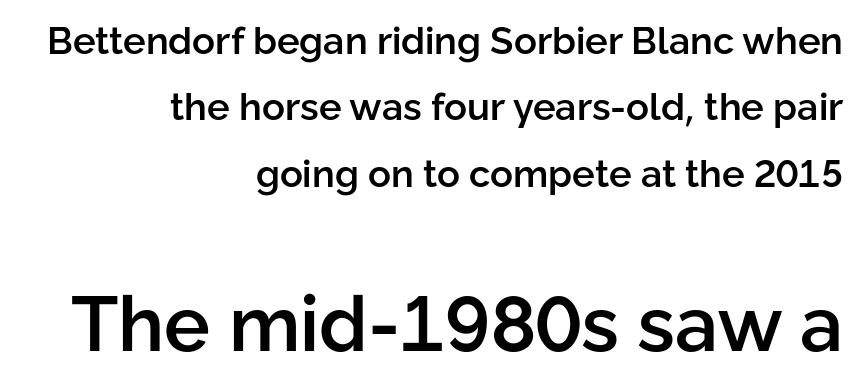
{"serif": "no", "italic": "no", "bold": "semi", "weight": "semibold", "width": "normal", "stroke_contrast": "low", "x_height": "medium", "monospaced": "no", "underline": "no", "align": "right", "line_spacing_ratio": 1.75, "letter_spacing": "normal", "letter_spacing_em": 0.0, "larger_block": "second", "size_ratio": 2.03, "glyph_px": 77}
